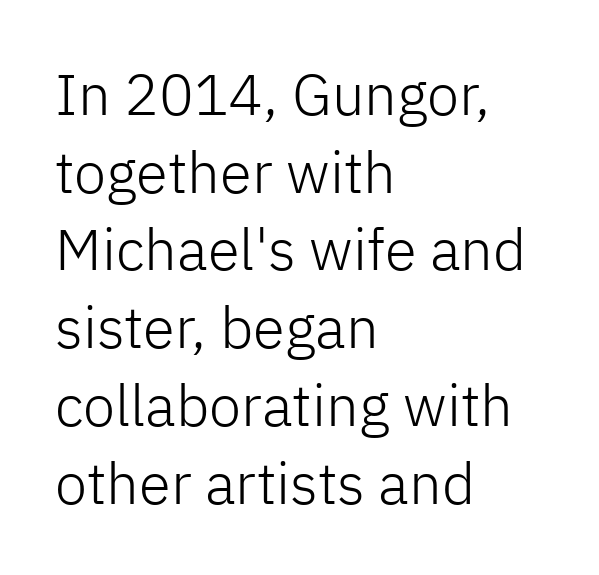
This rendering leaves character spacing at its baseline value. The passage shown stacks its lines at a standard gap. The rendering shows plain stroke endings on the letterforms — a sans-serif design. A student would call this left alignment; a typographer would say flush left, rag right. You could not count columns in this text — the font is proportionally spaced. Tall strokes in this sample are plumb rather than angled.
